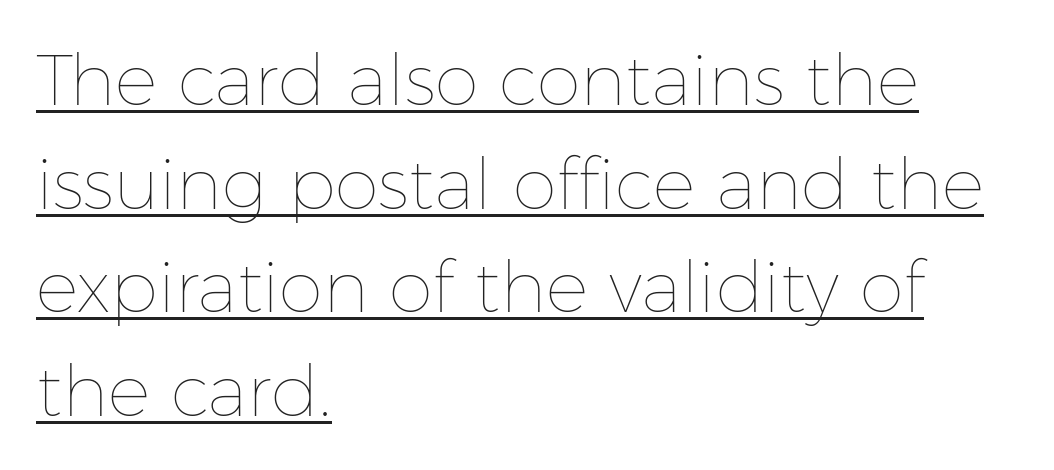
Q: Is the text bold? A: No.
Q: Is the text italic (slanted)? A: No, it is upright.
Q: Is the text underlined? A: Yes.
Q: How is the paragraph aligned? A: Left-aligned.
Q: Is the spacing between letters normal or unusually wide? A: Normal.
Q: Is the spacing between lines tight, normal or loose? A: Normal.
Q: Width (condensed, normal, or wide)? A: Normal.
Q: Stroke contrast? A: Low.
Q: x-height? A: Medium.
Q: Monospaced? A: No.
